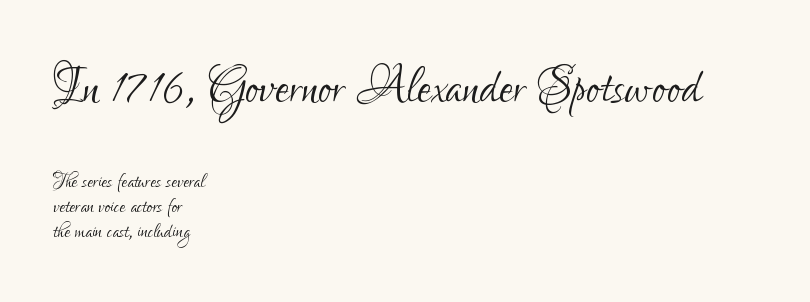
{"serif": "no", "bold": "no", "weight": "light", "width": "condensed", "stroke_contrast": "low", "x_height": "small", "monospaced": "no", "underline": "no", "align": "left", "line_spacing": "tight", "line_spacing_ratio": 0.97, "letter_spacing": "normal", "letter_spacing_em": 0.0, "larger_block": "first", "size_ratio": 2.5, "glyph_px": 65}
